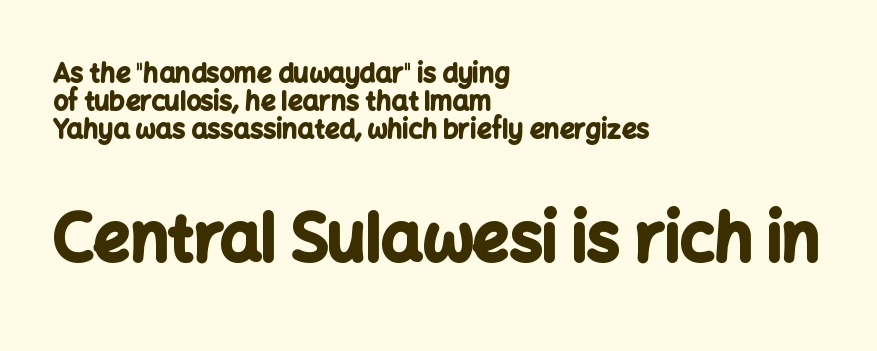
The designer went with a sans here, leaving each stem footless. Is this a fixed-width face? No — the glyphs have proportional, varying widths. Reading down the column, the eye jumps only a short way to each next line. Caption: bold face, heavy strokes.
